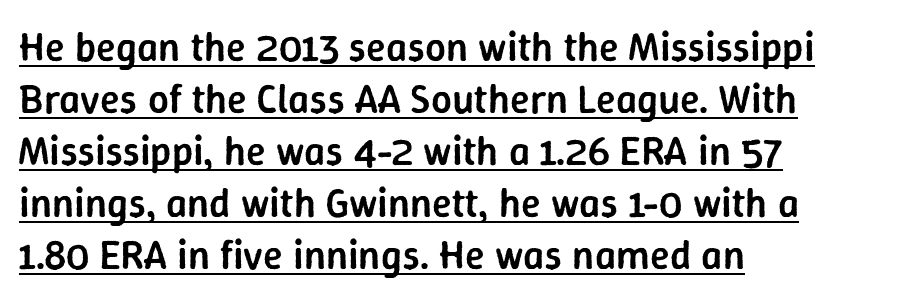
Teacher's note: observe the even left margin — that is flush-left alignment. Rendered with straight, roman letterforms. As a designer I'd log this as weight 600, semibold. The passage shown stacks its lines at a standard gap.
